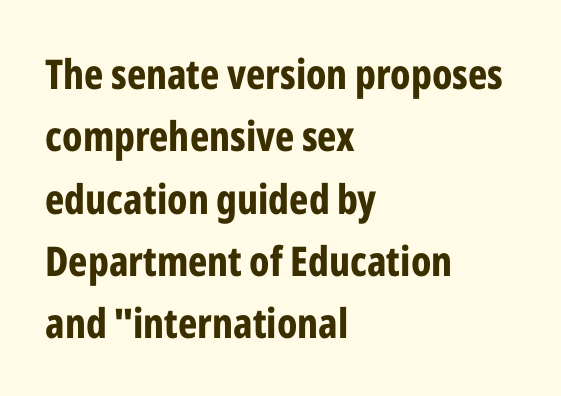
Q: Is the text bold? A: Yes.
Q: Is the text italic (slanted)? A: No, it is upright.
Q: Is the typeface a serif or a sans-serif typeface? A: Sans-serif.
Q: Is the text underlined? A: No.
Q: How is the paragraph aligned? A: Left-aligned.
Q: Is the spacing between letters normal or unusually wide? A: Normal.
Q: Is the spacing between lines tight, normal or loose? A: Normal.
Q: Width (condensed, normal, or wide)? A: Condensed.
Q: Stroke contrast? A: Low.
Q: x-height? A: Medium.
Q: Monospaced? A: No.
